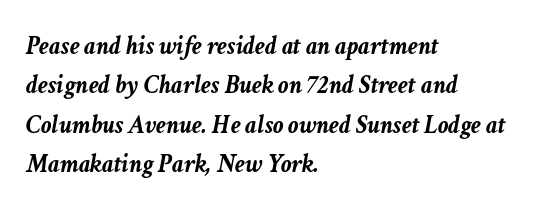
Q: Is the text bold? A: Yes.
Q: Is the text italic (slanted)? A: Yes, it leans right by about 11 degrees.
Q: Is the text underlined? A: No.
Q: How is the paragraph aligned? A: Left-aligned.
Q: Is the spacing between letters normal or unusually wide? A: Normal.
Q: Is the spacing between lines tight, normal or loose? A: Normal.
